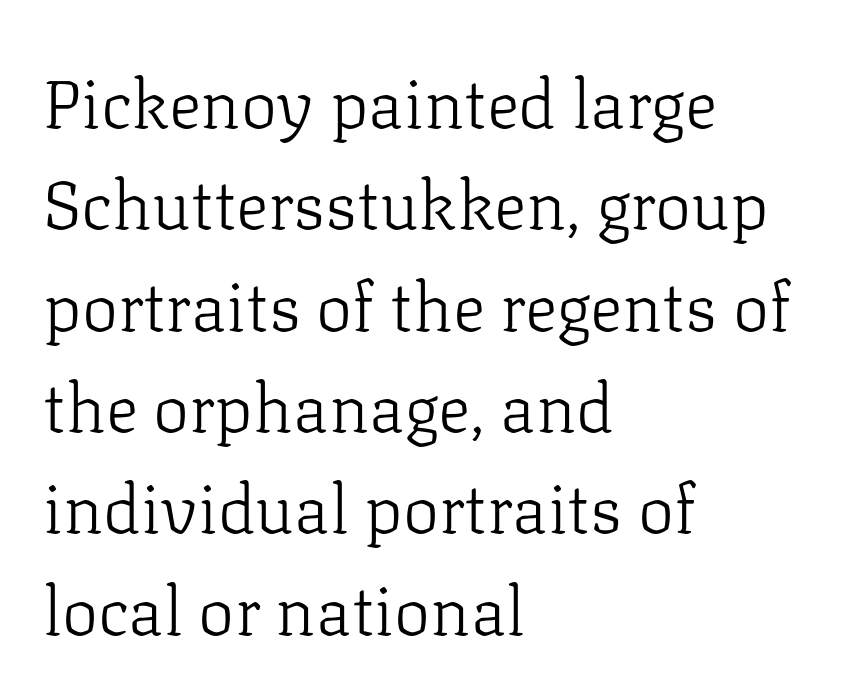
The image shows 68 px light serif type, upright; set left-aligned, normal line spacing (1.49x), normal letter spacing, not underlined; low stroke contrast and a medium x-height.
